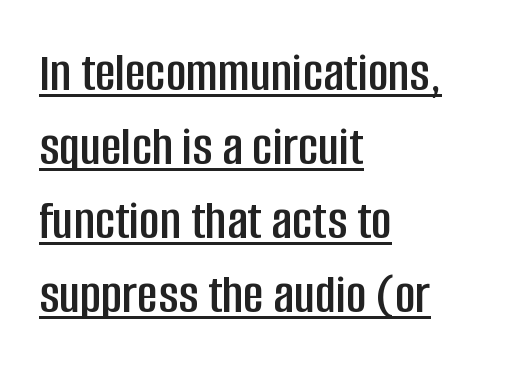
{"serif": "no", "italic": "no", "width": "condensed", "stroke_contrast": "low", "x_height": "large", "monospaced": "no", "underline": "yes", "align": "left", "line_spacing": "normal", "line_spacing_ratio": 1.32, "letter_spacing": "normal", "letter_spacing_em": 0.0, "glyph_px": 56}
